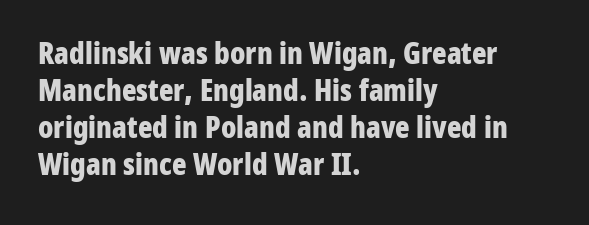
{"serif": "no", "italic": "no", "bold": "yes", "weight": "bold", "width": "condensed", "stroke_contrast": "low", "x_height": "medium", "monospaced": "no", "underline": "no", "align": "left", "line_spacing_ratio": 1.23, "letter_spacing": "normal", "letter_spacing_em": 0.0, "glyph_px": 30}
